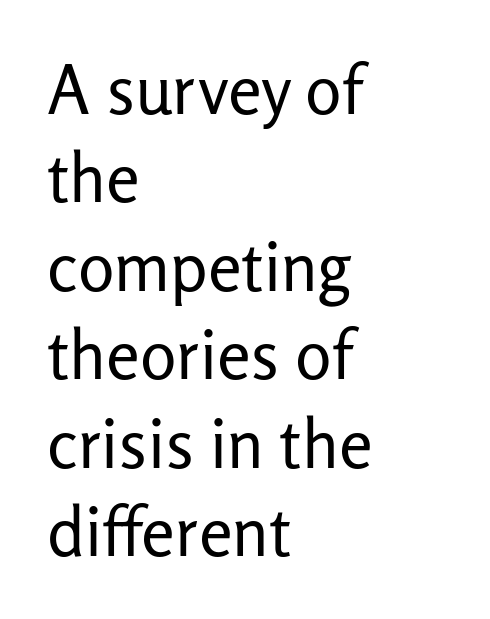
Q: Is the text bold? A: No.
Q: Is the text italic (slanted)? A: No, it is upright.
Q: Is the typeface a serif or a sans-serif typeface? A: Sans-serif.
Q: Is the text underlined? A: No.
Q: How is the paragraph aligned? A: Left-aligned.
Q: Is the spacing between letters normal or unusually wide? A: Normal.
Q: Is the spacing between lines tight, normal or loose? A: Normal.
Q: Width (condensed, normal, or wide)? A: Normal.
Q: Stroke contrast? A: Low.
Q: x-height? A: Medium.
Q: Monospaced? A: No.
